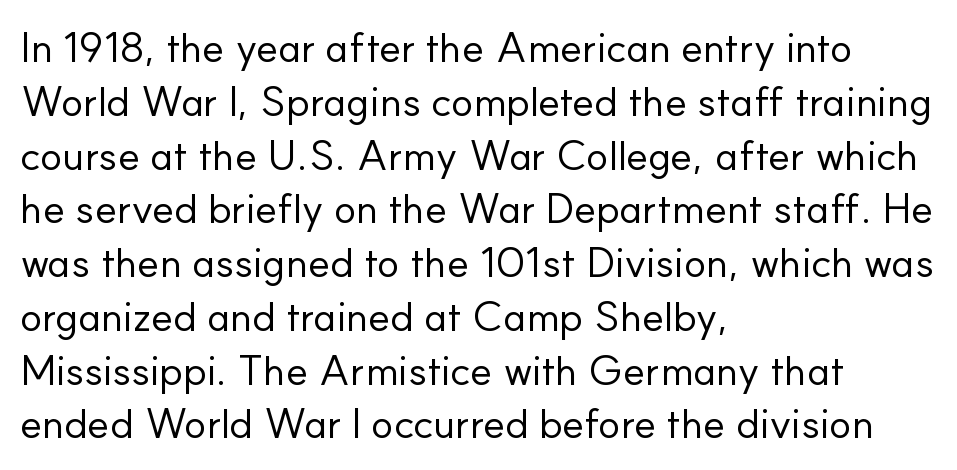
{"serif": "no", "italic": "no", "bold": "no", "weight": "regular", "width": "normal", "stroke_contrast": "low", "x_height": "small", "monospaced": "no", "underline": "no", "align": "left", "line_spacing": "normal", "line_spacing_ratio": 1.28, "letter_spacing": "normal", "letter_spacing_em": 0.0, "glyph_px": 42}
